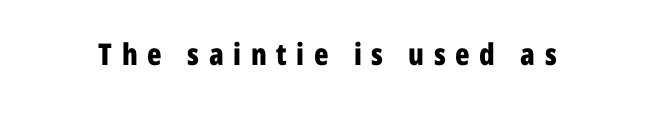
The image shows 30 px bold, condensed sans-serif type, upright; set unusually wide letter spacing (+0.32 em), not underlined; low stroke contrast and a medium x-height.
